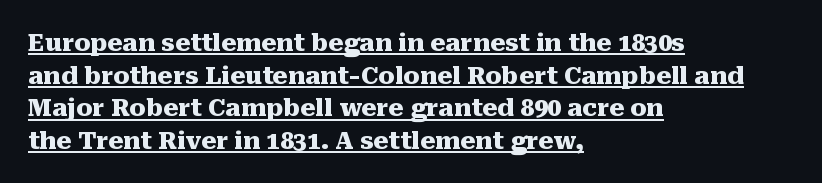
Here the glyphs are tracked normally, forming tight word shapes. Heft: maximum for text — a bold. The letters stand straight up with perfectly vertical stems. This block has exactly the height ordinary leading produces.
